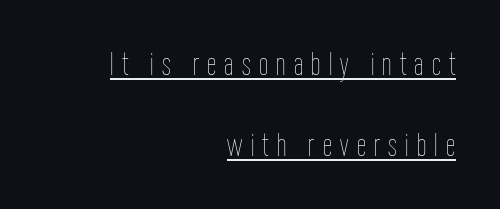
{"italic": "no", "bold": "no", "weight": "thin", "width": "condensed", "stroke_contrast": "low", "x_height": "medium", "monospaced": "no", "underline": "yes", "align": "right", "line_spacing": "loose", "line_spacing_ratio": 2.46, "letter_spacing": "wide", "letter_spacing_em": 0.25, "glyph_px": 33}
